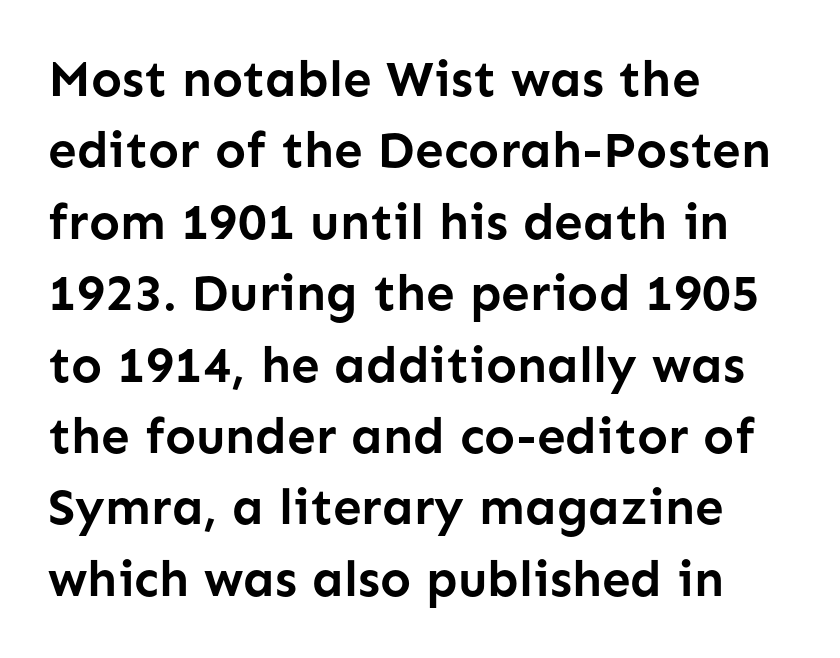
The image shows 51 px semibold sans-serif type, upright; set left-aligned, normal line spacing (1.4x), normal letter spacing, not underlined; low stroke contrast and a medium x-height.
